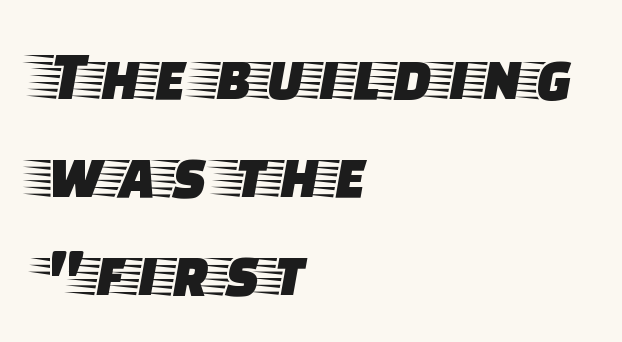
The rendering anchors every line to the left-hand side. Inter-character spacing is left at the font's built-in metrics. Regarding leading, the lines here are spaced in the standard way. Here the designer chose a conventional face with non-uniform glyph widths.
